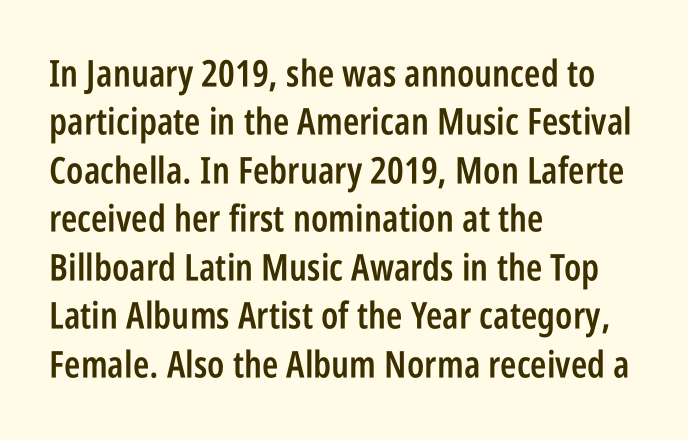
The image shows 37 px semibold, condensed sans-serif type, upright; set left-aligned, normal line spacing (1.31x), normal letter spacing, not underlined; low stroke contrast and a large x-height.
